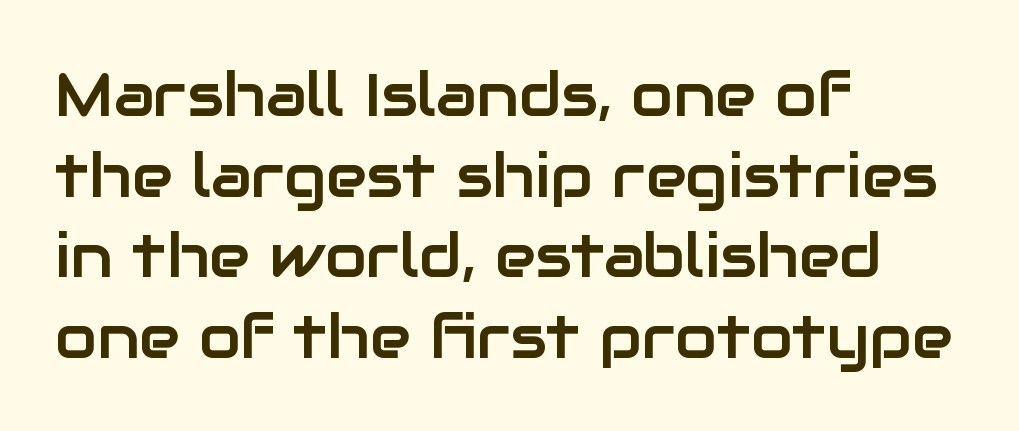
{"serif": "no", "italic": "no", "width": "normal", "stroke_contrast": "low", "x_height": "medium", "monospaced": "no", "underline": "no", "align": "left", "line_spacing": "normal", "line_spacing_ratio": 1.32, "letter_spacing": "normal", "letter_spacing_em": 0.0, "glyph_px": 61}
